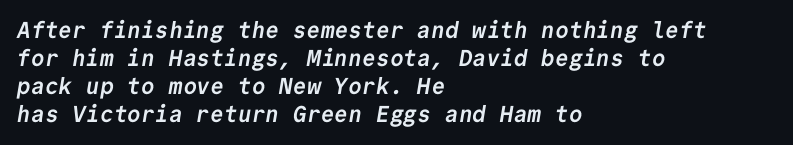
All the whitespace from short lines collects on the right. Only glyphs here, with clear space below each row. Bold? Absolutely — the strokes are thick and heavy. The letterforms sit shoulder to shoulder at normal distance.
